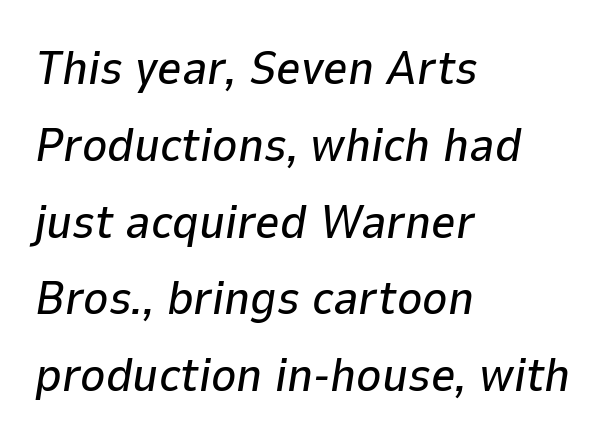
{"italic": "yes", "lean": "right", "slant_degrees": 9, "width": "normal", "stroke_contrast": "low", "x_height": "medium", "monospaced": "no", "underline": "no", "align": "left", "line_spacing": "normal", "line_spacing_ratio": 1.6, "letter_spacing": "normal", "letter_spacing_em": 0.0, "glyph_px": 48}
